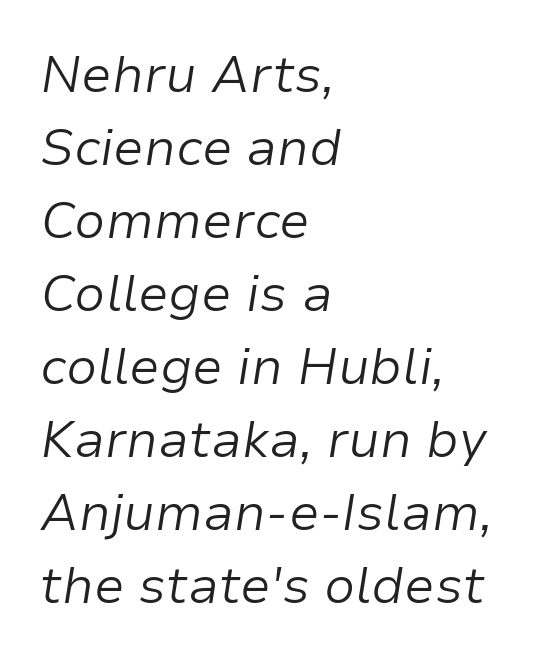
Q: Is the text bold? A: No.
Q: Is the text italic (slanted)? A: Yes, it leans right by about 9 degrees.
Q: Is the text underlined? A: No.
Q: How is the paragraph aligned? A: Left-aligned.
Q: Is the spacing between letters normal or unusually wide? A: Normal.
Q: Is the spacing between lines tight, normal or loose? A: Normal.
Q: Width (condensed, normal, or wide)? A: Normal.
Q: Stroke contrast? A: Low.
Q: x-height? A: Medium.
Q: Monospaced? A: No.
